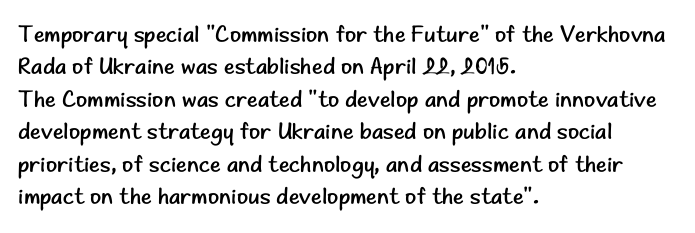
The image shows 23 px text type, upright; set left-aligned, normal line spacing (1.41x), normal letter spacing, not underlined.
